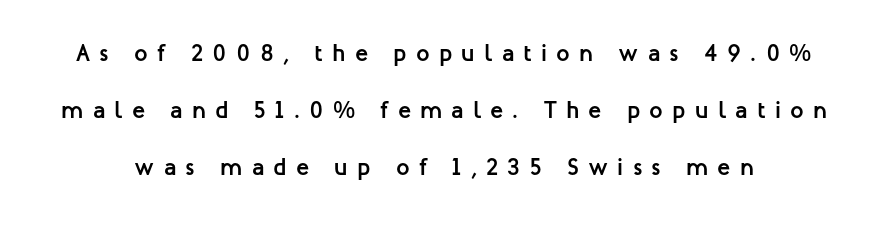
The leading is generous, giving the passage an open texture. What stands out about the letter spacing? Its width — letters are far apart. The typesetting leans heavy: a genuine bold. The font's upright variant was chosen for this text.
